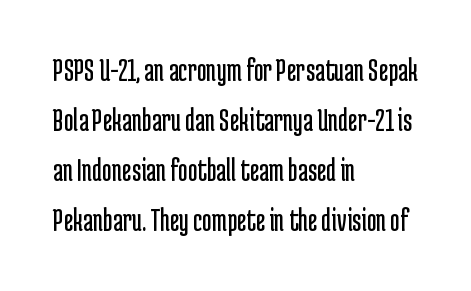
{"serif": "no", "italic": "no", "bold": "no", "weight": "regular", "width": "condensed", "stroke_contrast": "low", "x_height": "medium", "monospaced": "no", "underline": "no", "align": "left", "line_spacing": "normal", "line_spacing_ratio": 1.52, "letter_spacing": "normal", "letter_spacing_em": 0.0, "glyph_px": 33}
